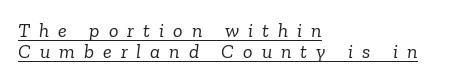
Q: Is the text bold? A: No.
Q: Is the text italic (slanted)? A: Yes, it leans right by about 6 degrees.
Q: Is the text underlined? A: Yes.
Q: How is the paragraph aligned? A: Left-aligned.
Q: Is the spacing between letters normal or unusually wide? A: Unusually wide.
Q: Is the spacing between lines tight, normal or loose? A: Tight.
